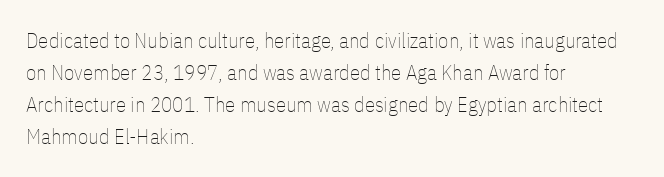
The image shows 21 px text type, upright; set left-aligned, normal line spacing (1.53x), normal letter spacing, not underlined.
